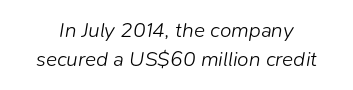
Q: Is the text bold? A: No.
Q: Is the text italic (slanted)? A: Yes, it leans right by about 9 degrees.
Q: Is the text underlined? A: No.
Q: Is the spacing between letters normal or unusually wide? A: Normal.
Q: Is the spacing between lines tight, normal or loose? A: Normal.
